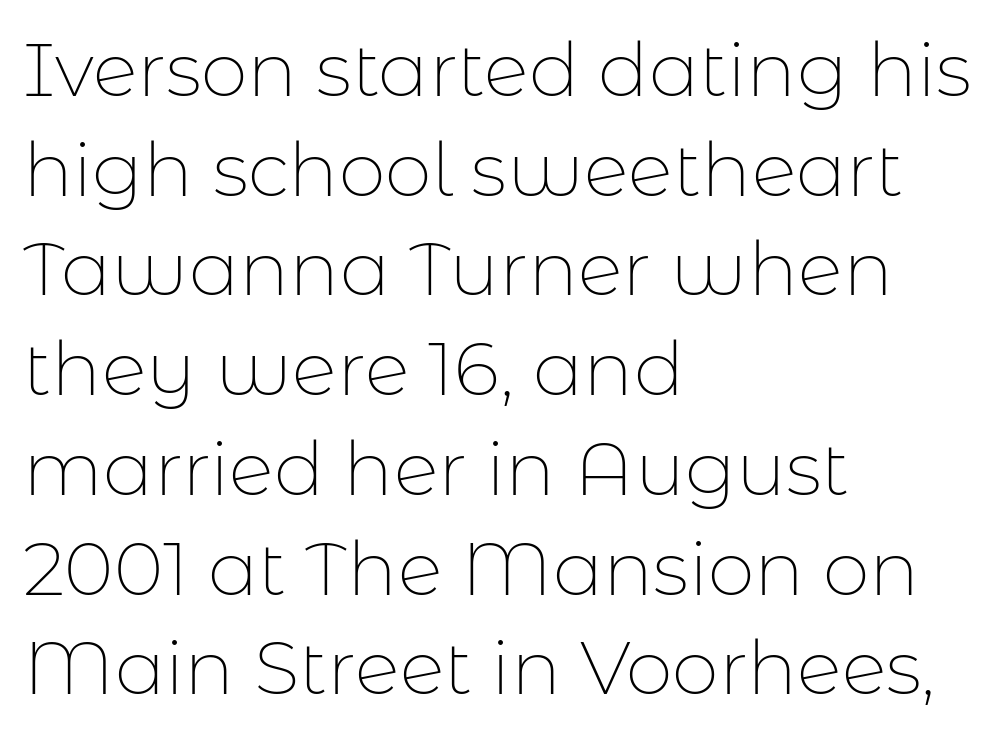
Left-aligned paragraph, ragged on the right. A normal amount of white space separates one row of letters from the next. Caption: standard tracking, unaltered. Nothing heavy about these letters — not bold at all. Nobody drew a line under any word here. Proportional: the letters do not fall into vertical columns.
